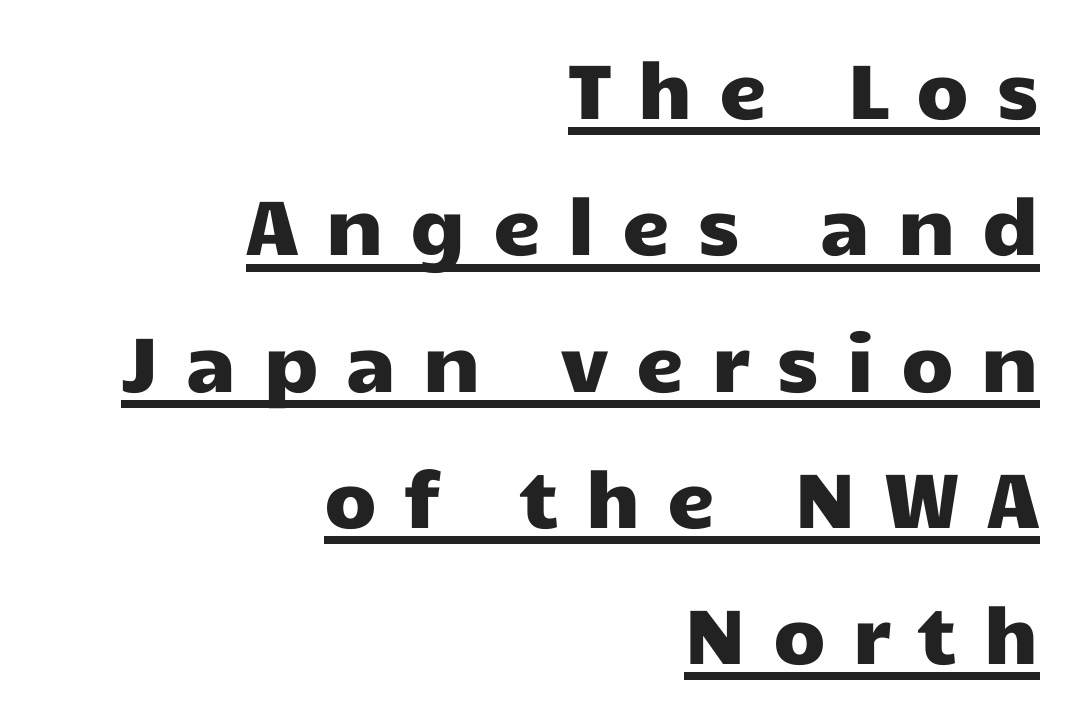
Q: Is the text italic (slanted)? A: No, it is upright.
Q: Is the typeface a serif or a sans-serif typeface? A: Sans-serif.
Q: Is the text underlined? A: Yes.
Q: How is the paragraph aligned? A: Right-aligned.
Q: Is the spacing between letters normal or unusually wide? A: Unusually wide.
Q: Width (condensed, normal, or wide)? A: Wide.
Q: Stroke contrast? A: Low.
Q: x-height? A: Medium.
Q: Monospaced? A: No.
